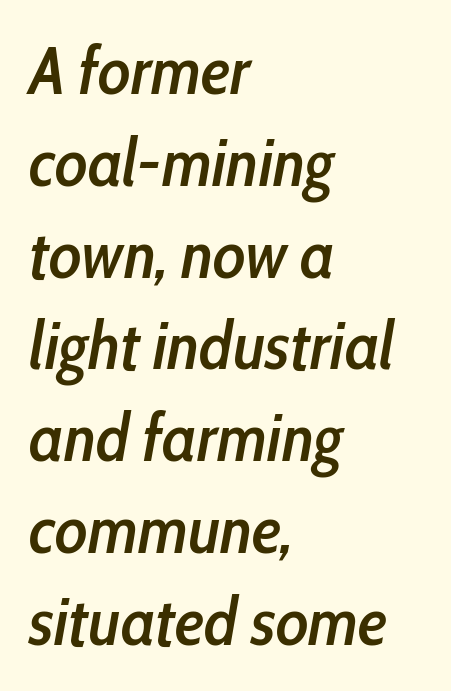
{"italic": "yes", "lean": "right", "slant_degrees": 10, "bold": "semi", "weight": "semibold", "width": "condensed", "stroke_contrast": "low", "x_height": "medium", "monospaced": "no", "underline": "no", "align": "left", "line_spacing": "normal", "line_spacing_ratio": 1.37, "letter_spacing": "normal", "letter_spacing_em": 0.0, "glyph_px": 67}
